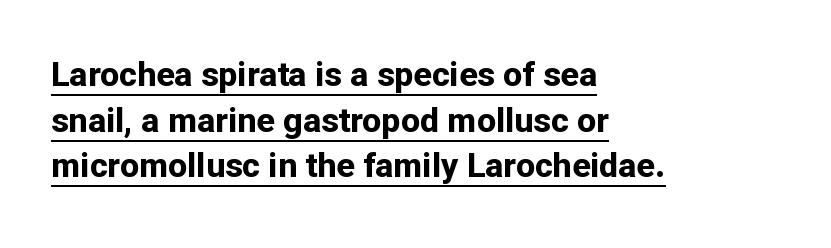
The image shows 34 px bold sans-serif type, upright; set left-aligned, normal line spacing (1.34x), normal letter spacing, underlined; low stroke contrast and a medium x-height.
